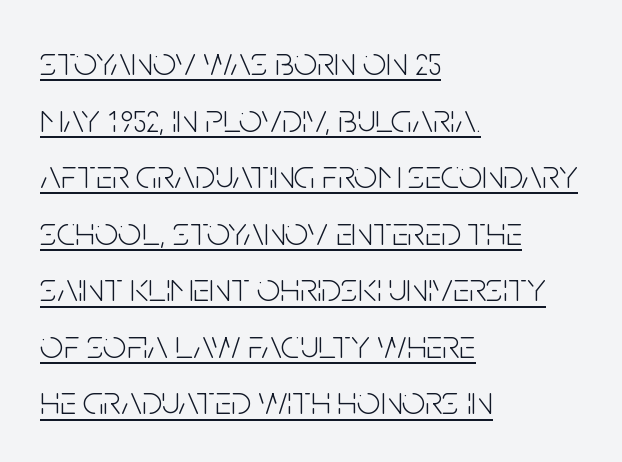
{"serif": "no", "italic": "no", "bold": "no", "weight": "light", "width": "condensed", "stroke_contrast": "low", "x_height": "large", "monospaced": "no", "underline": "yes", "align": "left", "line_spacing": "normal", "line_spacing_ratio": 1.38, "letter_spacing": "normal", "letter_spacing_em": 0.0, "glyph_px": 41}
